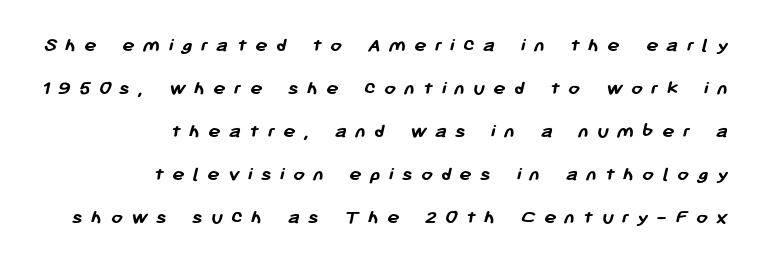
Q: Is the text bold? A: Yes.
Q: Is the text underlined? A: No.
Q: How is the paragraph aligned? A: Right-aligned.
Q: Is the spacing between letters normal or unusually wide? A: Unusually wide.
Q: Is the spacing between lines tight, normal or loose? A: Loose.
